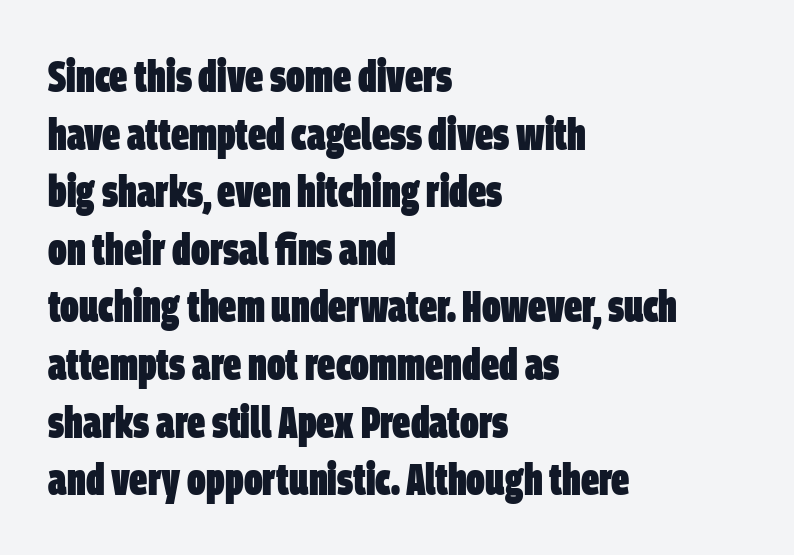
The image shows 45 px heavy, condensed sans-serif type; set left-aligned, normal line spacing (1.28x), normal letter spacing, not underlined; low stroke contrast and a large x-height.
